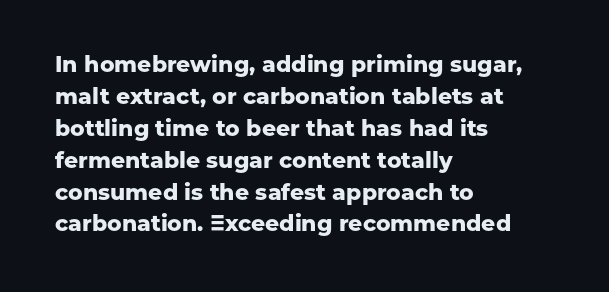
{"italic": "no", "bold": "yes", "underline": "no", "align": "left", "line_spacing": "normal", "line_spacing_ratio": 1.45, "letter_spacing": "normal", "letter_spacing_em": 0.0, "glyph_px": 22}
